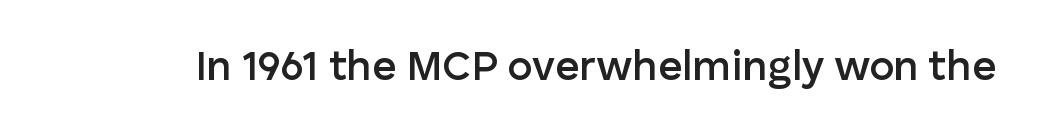
Q: Is the text bold? A: Semi-bold.
Q: Is the text italic (slanted)? A: No, it is upright.
Q: Is the typeface a serif or a sans-serif typeface? A: Sans-serif.
Q: Is the text underlined? A: No.
Q: Is the spacing between letters normal or unusually wide? A: Normal.
Q: Width (condensed, normal, or wide)? A: Normal.
Q: Stroke contrast? A: Low.
Q: x-height? A: Medium.
Q: Monospaced? A: No.
